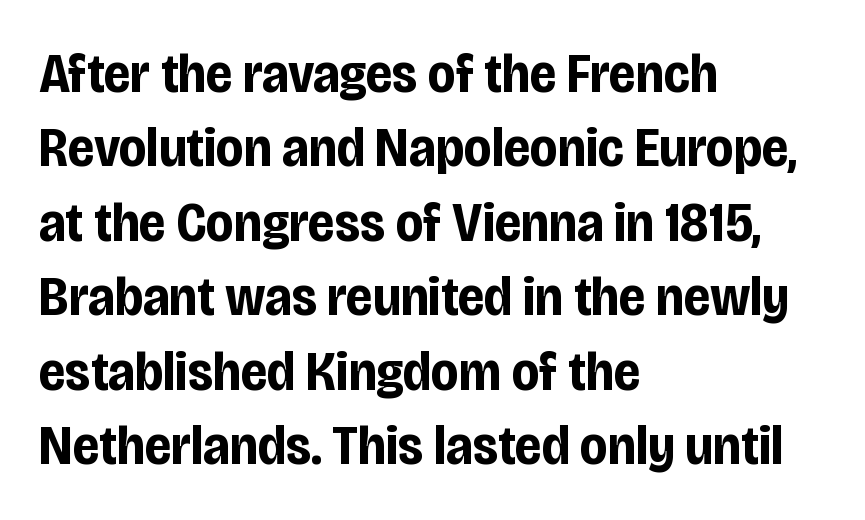
Only glyphs here, with clear space below each row. Typographic density is high because the face is bold. Letterform terminals end flat and unadorned throughout the passage. Leftover space on each line is placed entirely after the last word. You could not count columns in this text — the font is proportionally spaced.
